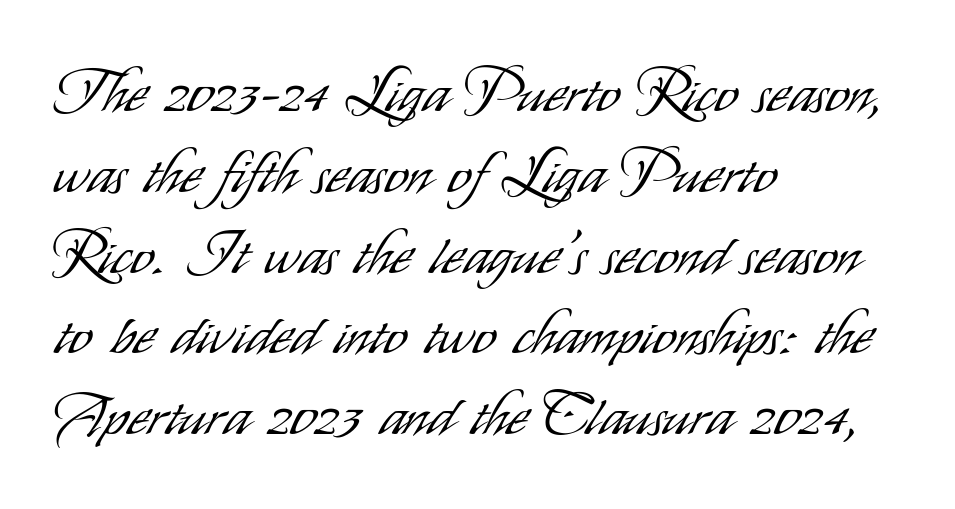
The image shows 59 px light, condensed sans-serif type; set left-aligned, normal line spacing (1.37x), normal letter spacing, not underlined; low stroke contrast and a small x-height.
